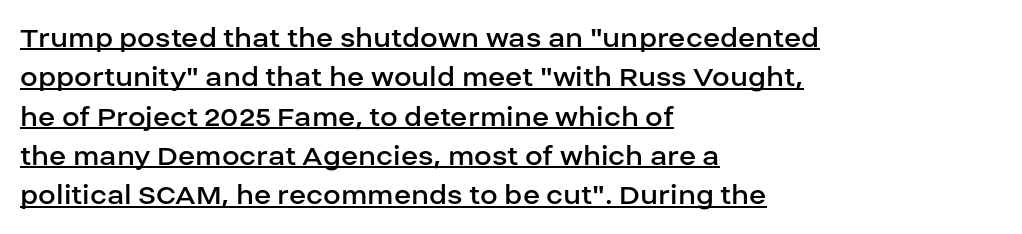
Q: Is the text bold? A: No.
Q: Is the text italic (slanted)? A: No, it is upright.
Q: Is the typeface a serif or a sans-serif typeface? A: Sans-serif.
Q: Is the text underlined? A: Yes.
Q: How is the paragraph aligned? A: Left-aligned.
Q: Is the spacing between letters normal or unusually wide? A: Normal.
Q: Width (condensed, normal, or wide)? A: Normal.
Q: Stroke contrast? A: Low.
Q: x-height? A: Large.
Q: Monospaced? A: No.
